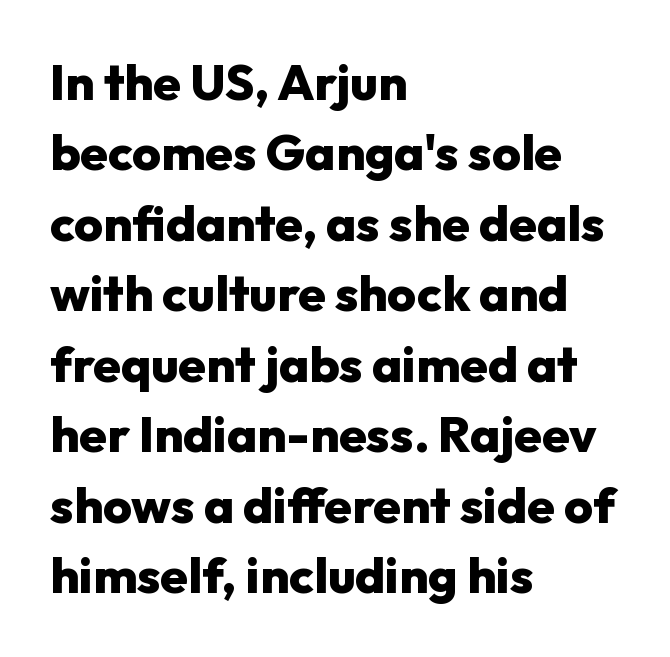
{"serif": "no", "italic": "no", "bold": "yes", "weight": "heavy", "width": "normal", "stroke_contrast": "low", "x_height": "medium", "monospaced": "no", "underline": "no", "align": "left", "line_spacing": "normal", "line_spacing_ratio": 1.41, "letter_spacing": "normal", "letter_spacing_em": 0.0, "glyph_px": 50}
